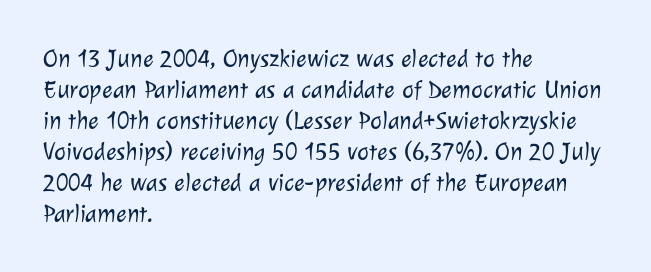
The image shows 25 px text type; set left-aligned, line spacing 1.24x, normal letter spacing, not underlined.
